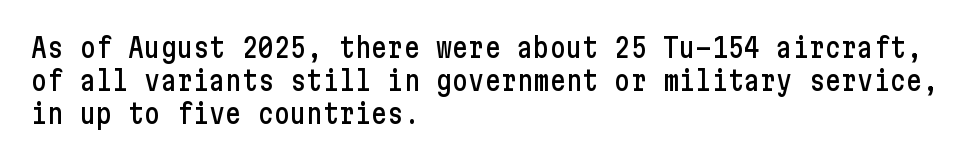
{"italic": "no", "underline": "no", "align": "left", "line_spacing_ratio": 1.23, "letter_spacing": "normal", "letter_spacing_em": 0.0, "glyph_px": 27}
